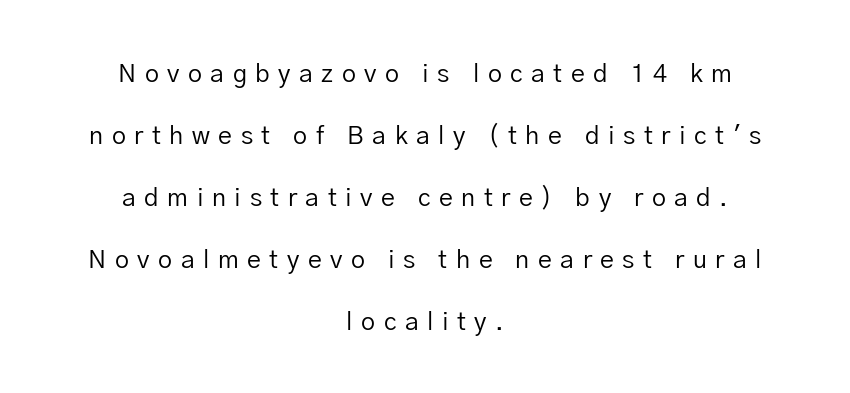
Quick note: not italic, upright. A typesetter would call this leading open, well beyond the default. Check under the words: just untouched page. Think standard paragraph weight, or any step lighter than that. The lines are quadded center.
